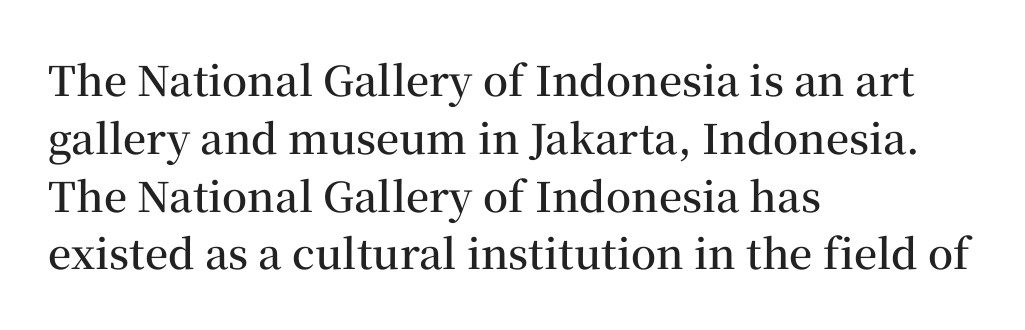
Compared with a centered layout, this one pins lines to the left instead. Bold? Not quite — semibold, heavier than regular but stopping short. The typography opts for an upright posture over an oblique one. Observe the ordinary spacing: letters are neighbours, not strangers.
